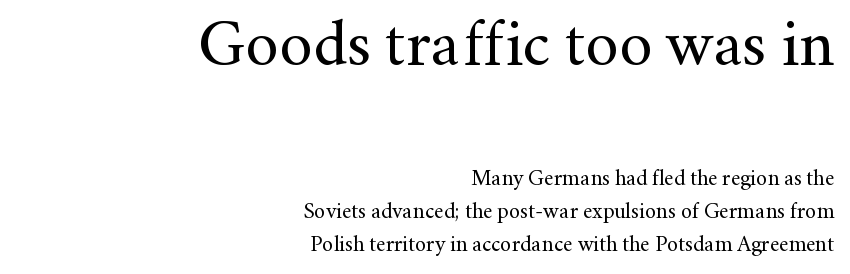
Q: Is the text bold? A: No.
Q: Is the text italic (slanted)? A: No, it is upright.
Q: Is the typeface a serif or a sans-serif typeface? A: Serif.
Q: Is the text underlined? A: No.
Q: How is the paragraph aligned? A: Right-aligned.
Q: Is the spacing between letters normal or unusually wide? A: Normal.
Q: Is the spacing between lines tight, normal or loose? A: Normal.
Q: Which block of text is set in a larger size, the first (top) or the second (bottom)? A: The first (top) one.
Q: Width (condensed, normal, or wide)? A: Normal.
Q: Stroke contrast? A: Medium.
Q: x-height? A: Small.
Q: Monospaced? A: No.
